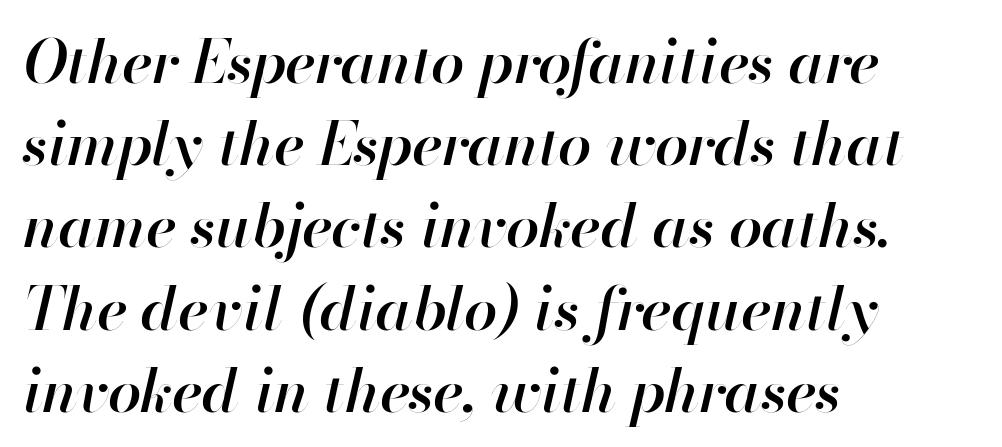
The image shows 60 px semibold type, italic (leaning right); set left-aligned, normal line spacing (1.37x), normal letter spacing, not underlined; high stroke contrast and a small x-height.
